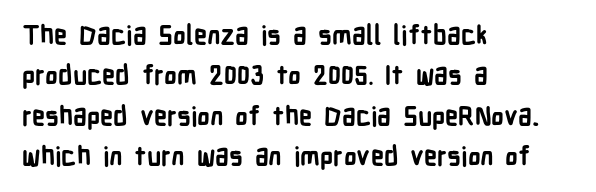
Q: Is the text bold? A: Yes.
Q: Is the text italic (slanted)? A: No, it is upright.
Q: Is the text underlined? A: No.
Q: How is the paragraph aligned? A: Left-aligned.
Q: Is the spacing between letters normal or unusually wide? A: Normal.
Q: Is the spacing between lines tight, normal or loose? A: Normal.
